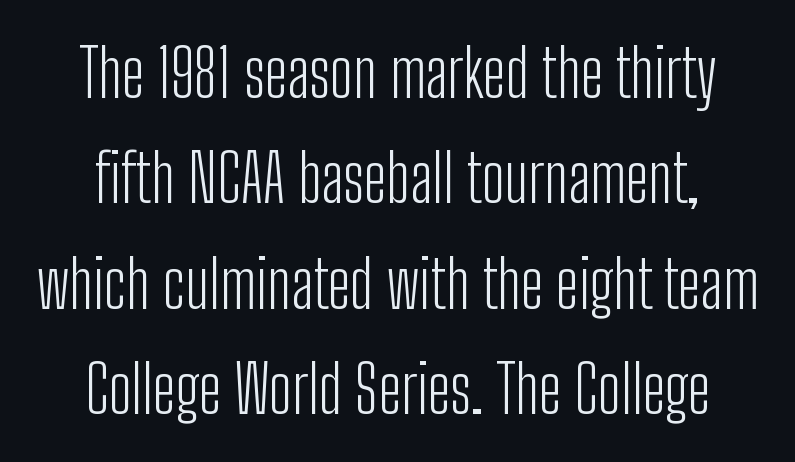
Q: Is the text bold? A: No.
Q: Is the text italic (slanted)? A: No, it is upright.
Q: Is the typeface a serif or a sans-serif typeface? A: Sans-serif.
Q: Is the text underlined? A: No.
Q: Is the spacing between letters normal or unusually wide? A: Normal.
Q: Is the spacing between lines tight, normal or loose? A: Normal.
Q: Width (condensed, normal, or wide)? A: Condensed.
Q: Stroke contrast? A: Low.
Q: x-height? A: Medium.
Q: Monospaced? A: No.
